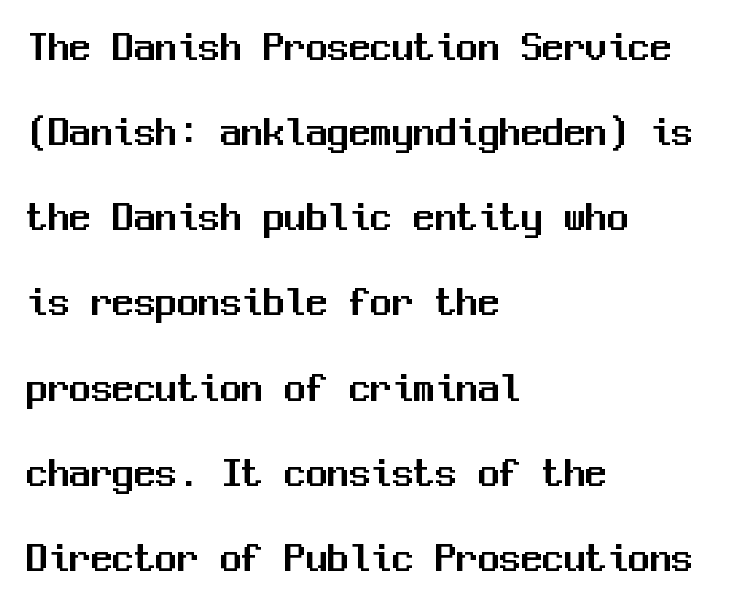
Q: Is the text italic (slanted)? A: No, it is upright.
Q: Is the typeface a serif or a sans-serif typeface? A: Sans-serif.
Q: Is the text underlined? A: No.
Q: How is the paragraph aligned? A: Left-aligned.
Q: Is the spacing between letters normal or unusually wide? A: Normal.
Q: Is the spacing between lines tight, normal or loose? A: Loose.
Q: Width (condensed, normal, or wide)? A: Normal.
Q: Stroke contrast? A: Medium.
Q: x-height? A: Medium.
Q: Monospaced? A: Yes.
